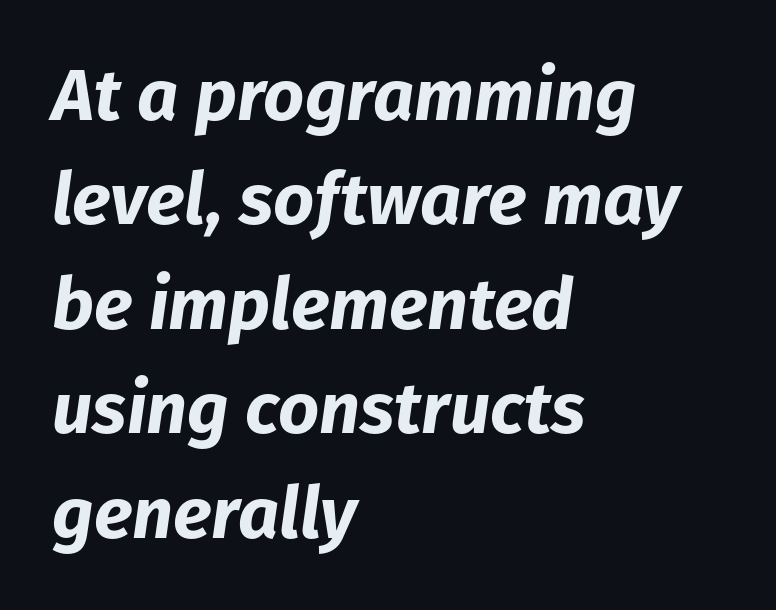
{"italic": "yes", "lean": "right", "slant_degrees": 8, "bold": "yes", "weight": "bold", "width": "normal", "stroke_contrast": "low", "x_height": "medium", "monospaced": "no", "underline": "no", "align": "left", "line_spacing": "normal", "line_spacing_ratio": 1.45, "letter_spacing": "normal", "letter_spacing_em": 0.0, "glyph_px": 72}
